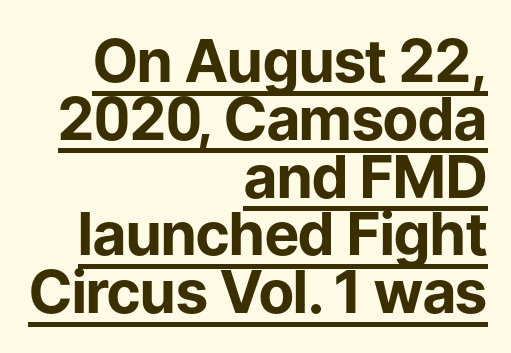
The image shows 59 px bold sans-serif type, upright; set right-aligned, tight line spacing (0.98x), normal letter spacing, underlined; low stroke contrast and a medium x-height.
